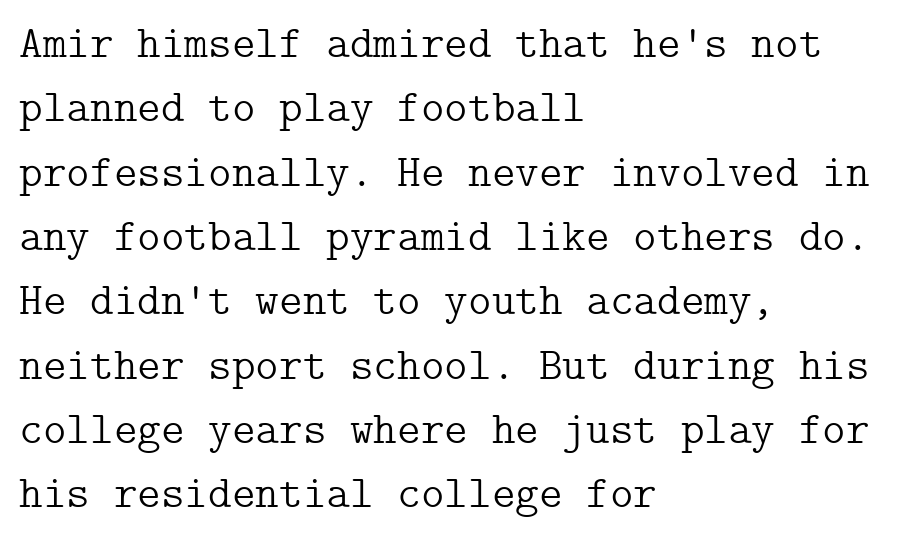
Quick note: underline off. Compared with typical body copy, the letter spacing here is the same. Stroke terminals: seriffed. Designer's note — italics off, roman on.
